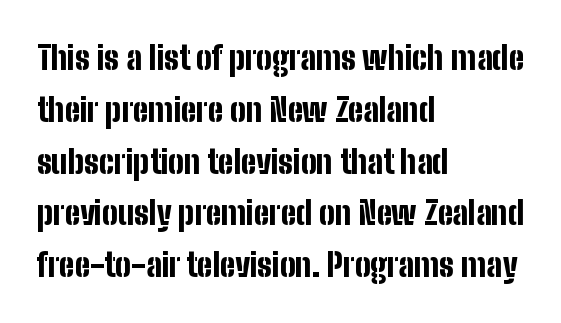
Q: Is the text bold? A: Yes.
Q: Is the text italic (slanted)? A: No, it is upright.
Q: Is the typeface a serif or a sans-serif typeface? A: Sans-serif.
Q: Is the text underlined? A: No.
Q: How is the paragraph aligned? A: Left-aligned.
Q: Is the spacing between letters normal or unusually wide? A: Normal.
Q: Is the spacing between lines tight, normal or loose? A: Normal.
Q: Width (condensed, normal, or wide)? A: Condensed.
Q: Stroke contrast? A: Low.
Q: x-height? A: Medium.
Q: Monospaced? A: No.
